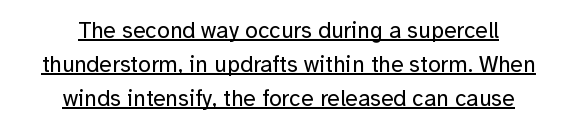
The paragraph shown floats in the horizontal middle. No chunkiness to these letters — they're not bold. This is the regular roman posture of the typeface. The passage shown has conventional tracking throughout. This sample carries an underscore along the baseline area. What's the leading like? Ordinary, nothing unusual.
